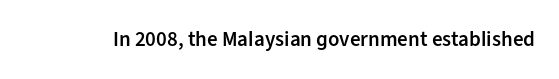
Q: Is the text bold? A: Semi-bold.
Q: Is the text italic (slanted)? A: No, it is upright.
Q: Is the text underlined? A: No.
Q: Is the spacing between letters normal or unusually wide? A: Normal.
